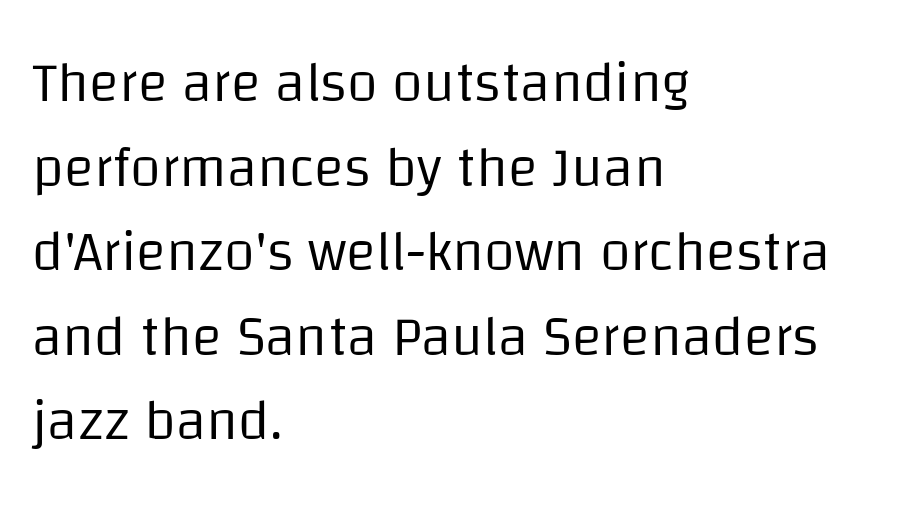
Think of a printed novel: that variable character pitch is what you see here. How would I describe the line gaps? Plain and ordinary. If you drew a ruler down the left edge, every line would touch it. Posture: vertical. The space directly below the letters is spotless. Inter-character spacing is left at the font's built-in metrics.
